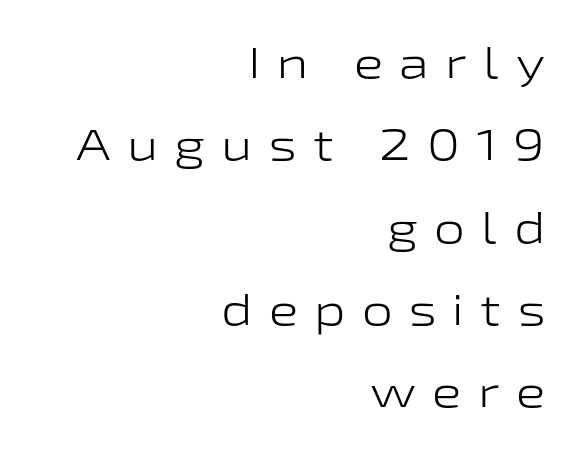
Q: Is the text bold? A: No.
Q: Is the text italic (slanted)? A: No, it is upright.
Q: Is the typeface a serif or a sans-serif typeface? A: Sans-serif.
Q: Is the text underlined? A: No.
Q: How is the paragraph aligned? A: Right-aligned.
Q: Is the spacing between letters normal or unusually wide? A: Unusually wide.
Q: Width (condensed, normal, or wide)? A: Wide.
Q: Stroke contrast? A: Low.
Q: x-height? A: Medium.
Q: Monospaced? A: No.
